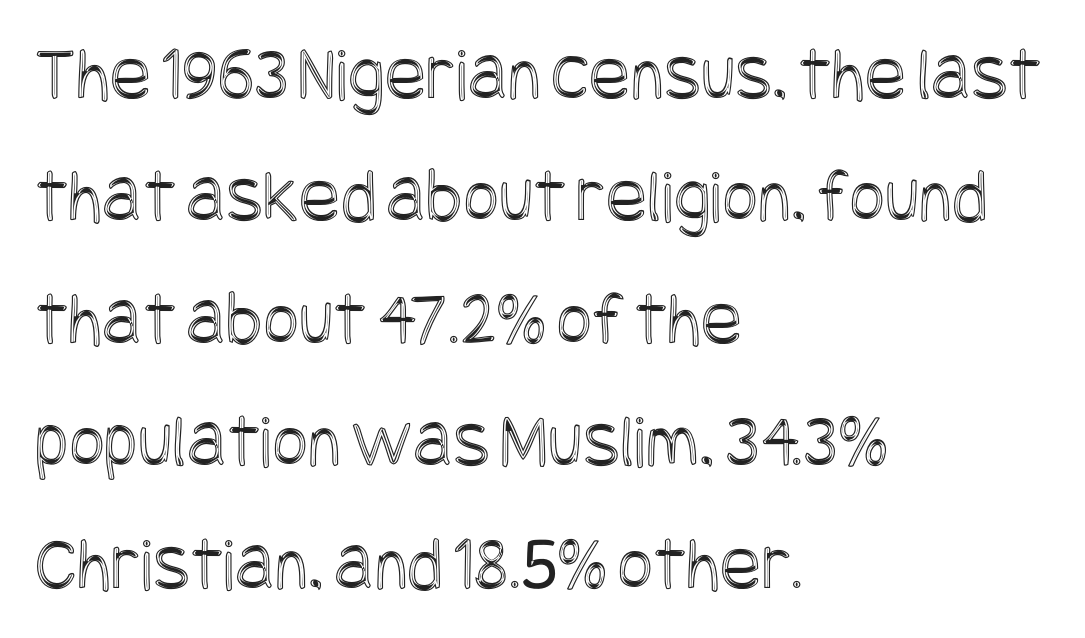
The zone under the glyphs is completely vacant. Reading down the block, your eye returns to a fixed left position each line. The letterforms sit shoulder to shoulder at normal distance. Quick note: not italic, upright. The vertical gap from one line to the next is medium.
